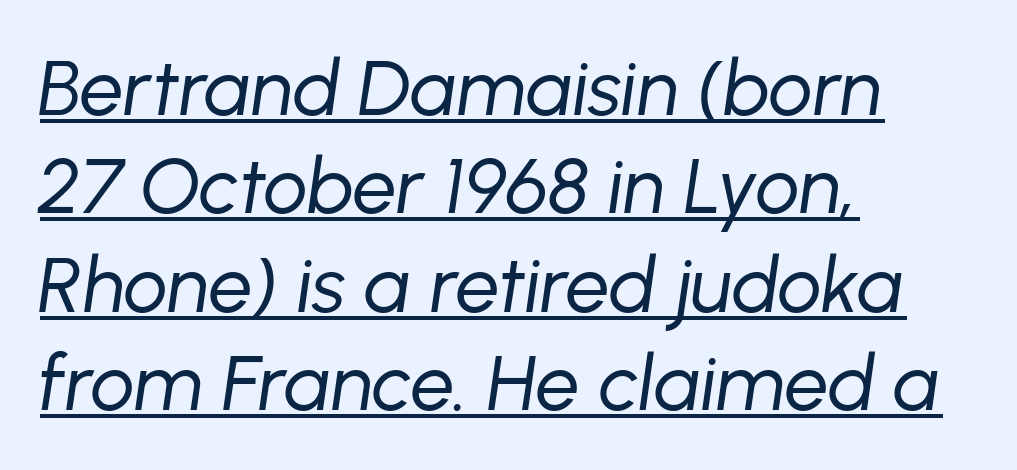
Leftover space on each line is placed entirely after the last word. These glyphs show unthickened strokes, regular width or finer. Vertical spacing — default. In terms of letterspacing, this is plain default setting. The letters advance in unequal steps, a hallmark of proportional type. Every character sits at an angle, as italics do.
